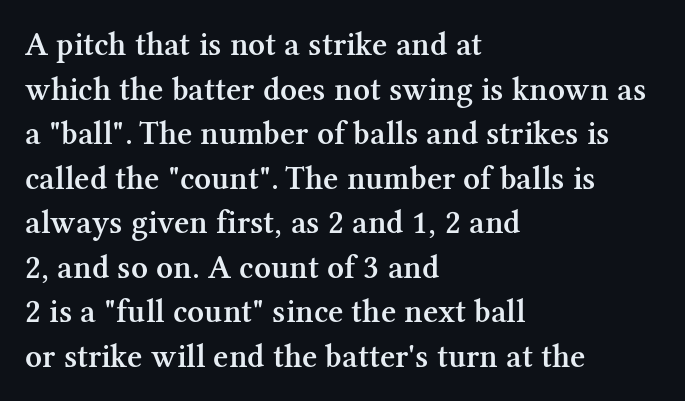
The string is rendered with underlining switched off. Compared with an ordinary text face, these strokes are moderately heavier — a semibold. A roman cut, with each character standing at attention. Does the copy run flush right? No — it runs flush left. Varying glyph widths throughout — classic text-font behaviour. What's the leading like? Ordinary, nothing unusual.
